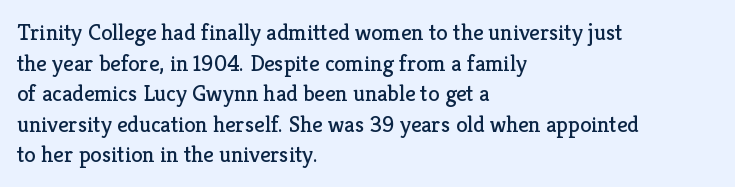
The image shows 23 px text type, upright; set left-aligned, normal line spacing (1.33x), normal letter spacing, not underlined.
